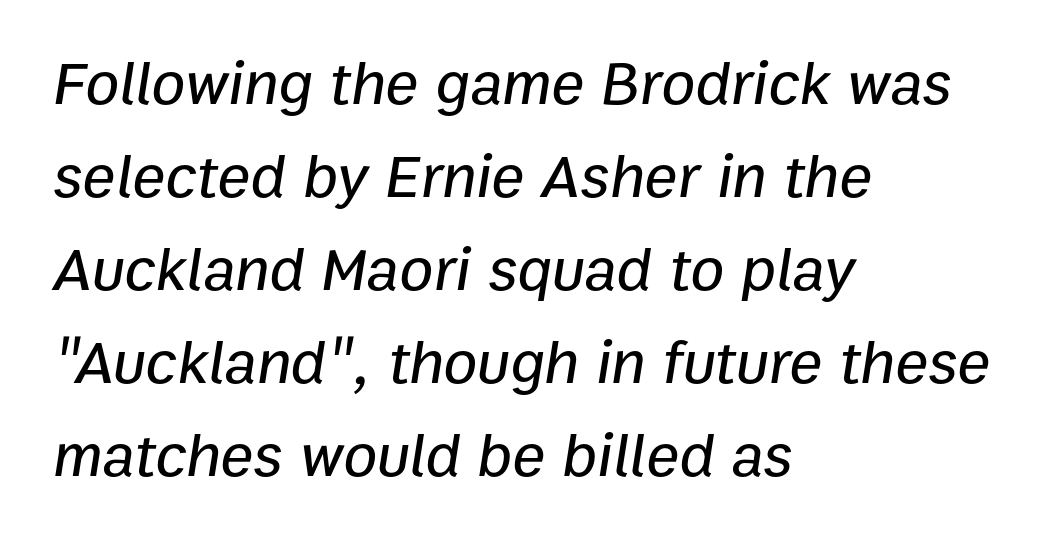
Q: Is the text italic (slanted)? A: Yes, it leans right by about 9 degrees.
Q: Is the text underlined? A: No.
Q: How is the paragraph aligned? A: Left-aligned.
Q: Is the spacing between letters normal or unusually wide? A: Normal.
Q: Is the spacing between lines tight, normal or loose? A: Normal.
Q: Width (condensed, normal, or wide)? A: Normal.
Q: Stroke contrast? A: Low.
Q: x-height? A: Medium.
Q: Monospaced? A: No.
